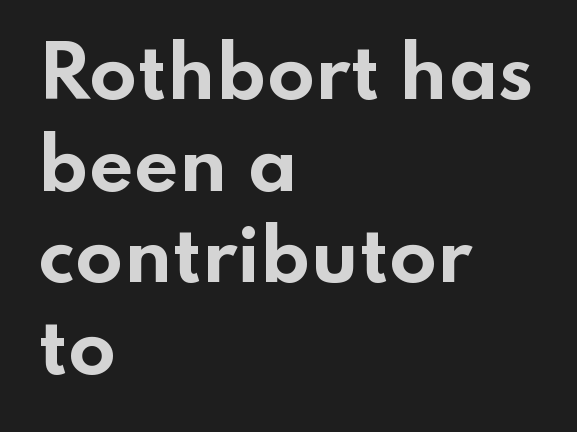
Nope, no serifs anywhere on these letters. In terms of letterspacing, this is plain default setting. Leading: standard. The characters look thick and weighty, a clear bold. The typography opts for an upright posture over an oblique one. Does the copy run flush right? No — it runs flush left.
